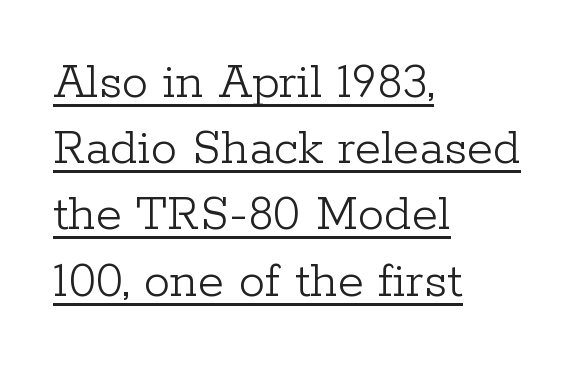
Is the block centered? No — it sits flush against the left margin. You could not count columns in this text — the font is proportionally spaced. Examine the stroke ends and you'll spot serifs. Inter-character spacing is left at the font's built-in metrics. Is the type heavy? It reads as light-to-regular instead. Regarding leading, the lines here are spaced in the standard way.
